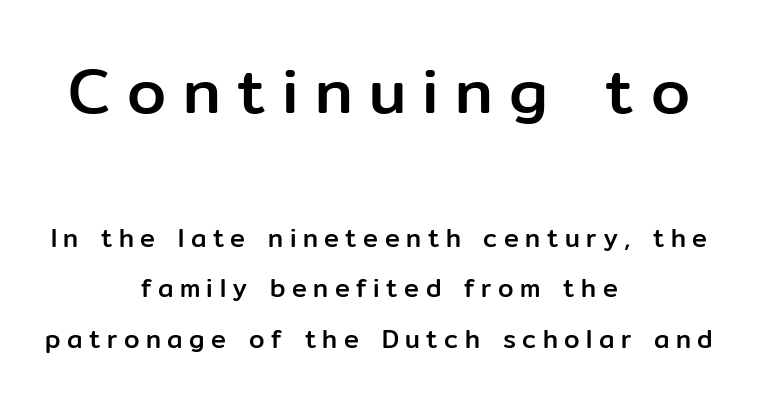
{"serif": "no", "italic": "no", "width": "normal", "stroke_contrast": "low", "x_height": "medium", "monospaced": "no", "underline": "no", "align": "center", "line_spacing": "loose", "line_spacing_ratio": 2.02, "letter_spacing": "wide", "letter_spacing_em": 0.26, "larger_block": "first", "size_ratio": 2.52, "glyph_px": 63}
